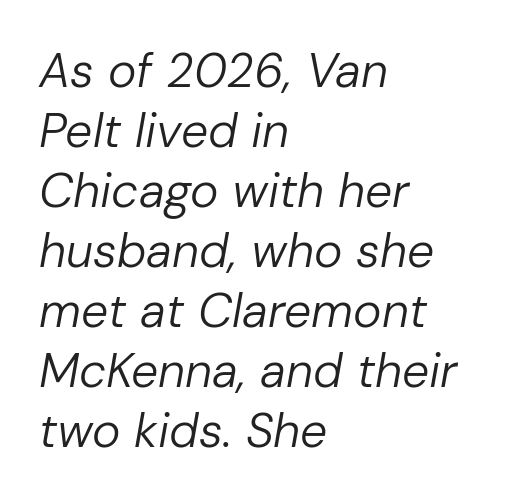
{"italic": "yes", "lean": "right", "slant_degrees": 10, "bold": "no", "weight": "regular", "width": "normal", "stroke_contrast": "low", "x_height": "medium", "monospaced": "no", "underline": "no", "align": "left", "line_spacing": "normal", "line_spacing_ratio": 1.25, "letter_spacing": "normal", "letter_spacing_em": 0.0, "glyph_px": 48}
